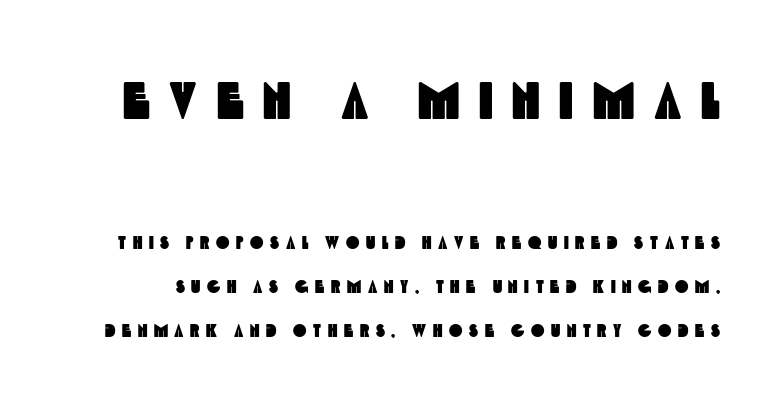
The passage shown is typed in a proportional face where columns would drift. Compared with typical body copy, the letter spacing here is much looser. This is sans-serif lettering, the kind often seen on screens and signage. What's the leading like? Stretched, with rows far apart.
